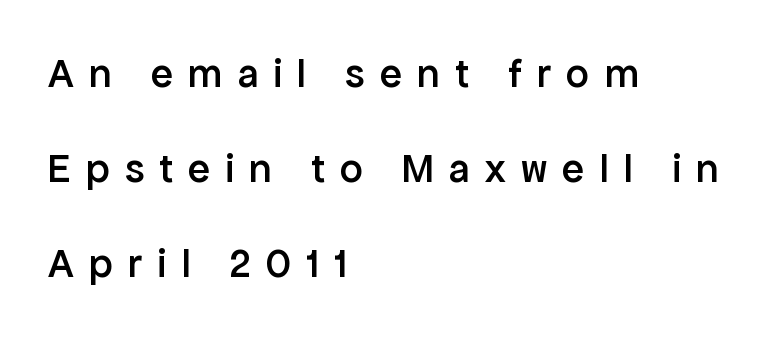
The type is letterspaced generously, with wide tracking. The lines are quadded left. The rendering uses a semibold face; strokes are thickened but not to full bold. What kind of face is this? One without serifs — a sans. Nobody drew a line under any word here.
